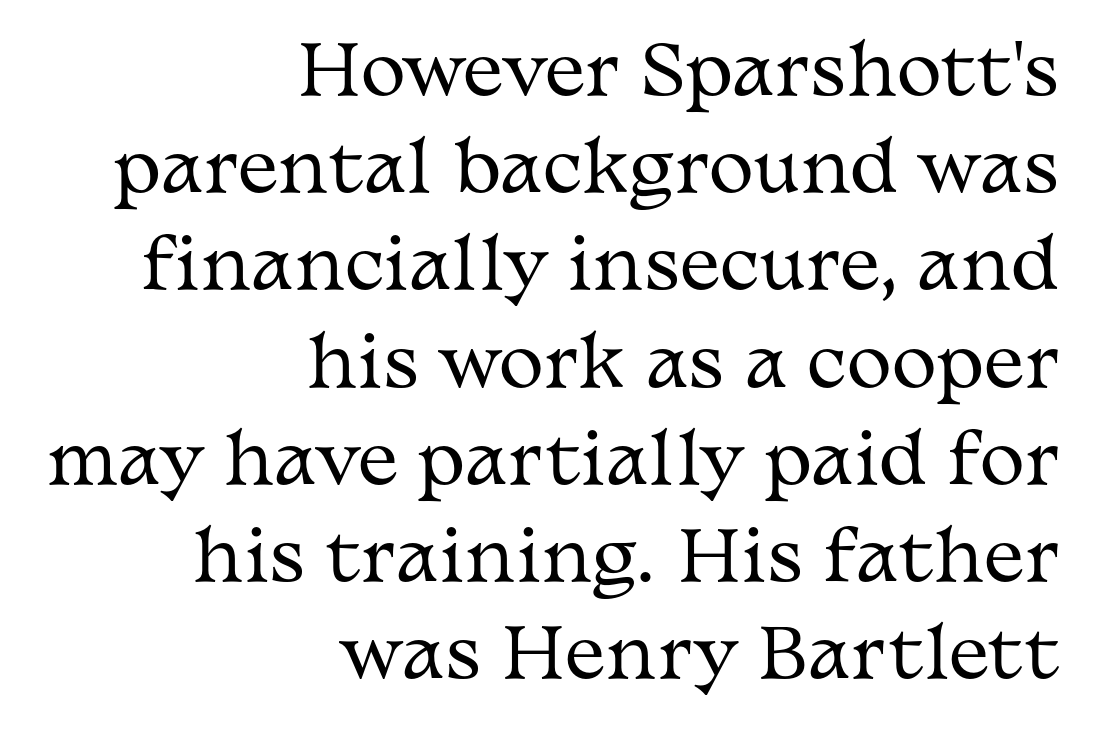
{"serif": "yes", "italic": "no", "bold": "no", "weight": "regular", "width": "wide", "stroke_contrast": "medium", "x_height": "medium", "monospaced": "no", "underline": "no", "align": "right", "line_spacing": "normal", "line_spacing_ratio": 1.43, "letter_spacing": "normal", "letter_spacing_em": 0.0, "glyph_px": 68}
